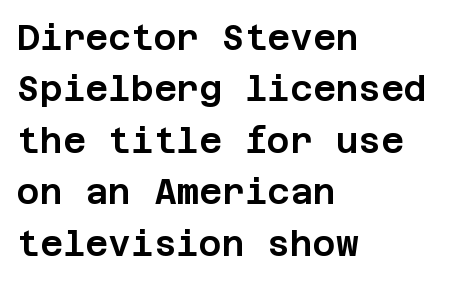
The image shows 35 px sans-serif type, upright; set left-aligned, normal line spacing (1.47x), normal letter spacing, not underlined; low stroke contrast and a large x-height.
